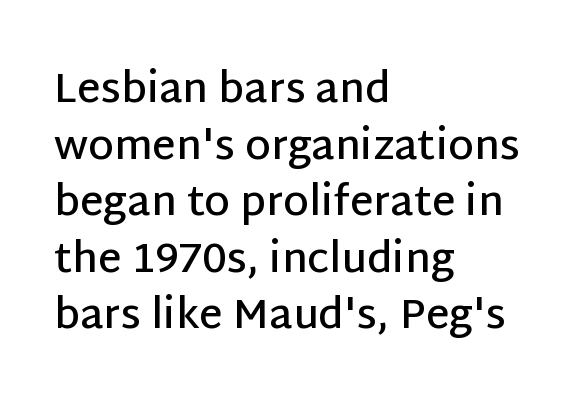
{"serif": "no", "italic": "no", "bold": "semi", "weight": "semibold", "width": "normal", "stroke_contrast": "low", "x_height": "large", "monospaced": "no", "underline": "no", "align": "left", "line_spacing": "normal", "line_spacing_ratio": 1.38, "letter_spacing": "normal", "letter_spacing_em": 0.0, "glyph_px": 41}
